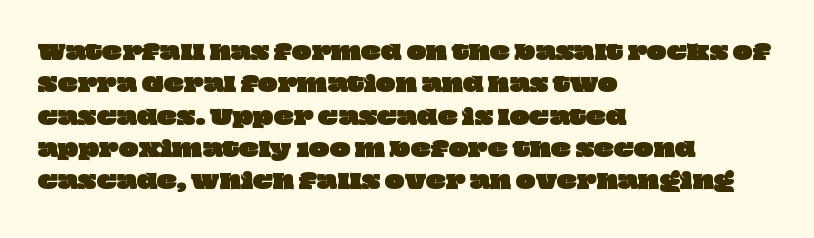
The image shows 21 px text type; set left-aligned, normal line spacing (1.54x), normal letter spacing, not underlined.
